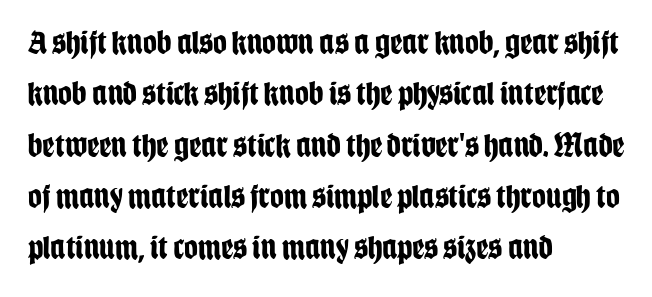
The image shows 34 px bold, condensed sans-serif type, upright; set left-aligned, normal line spacing (1.51x), normal letter spacing, not underlined; low stroke contrast and a large x-height.
